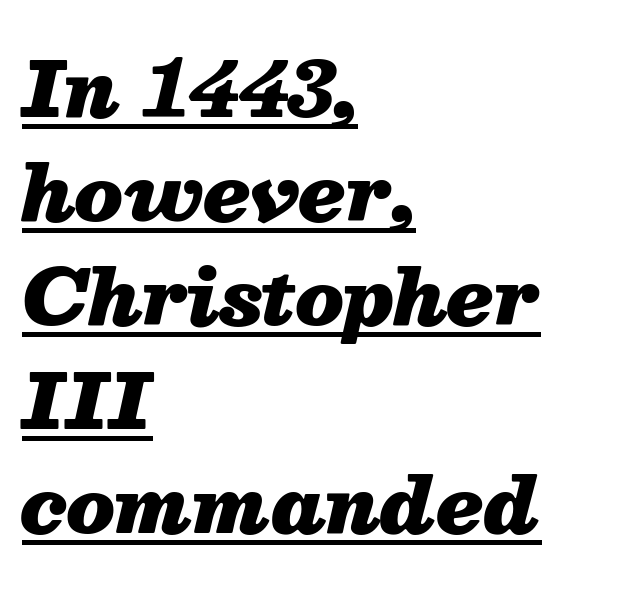
The rag falls on the right side of this text block. This rendering leaves character spacing at its baseline value. The letters are slanted; this is an italic face. Notice how a bar underscores the lettering throughout.
